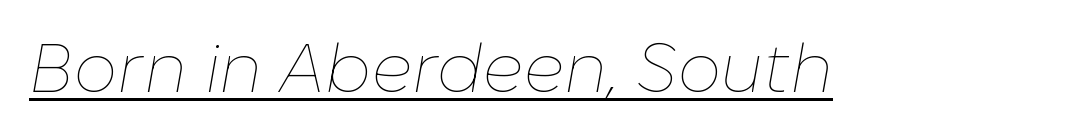
{"italic": "yes", "lean": "right", "slant_degrees": 10, "bold": "no", "weight": "thin", "width": "normal", "stroke_contrast": "low", "x_height": "medium", "monospaced": "no", "underline": "yes", "letter_spacing": "normal", "letter_spacing_em": 0.0, "glyph_px": 69}
